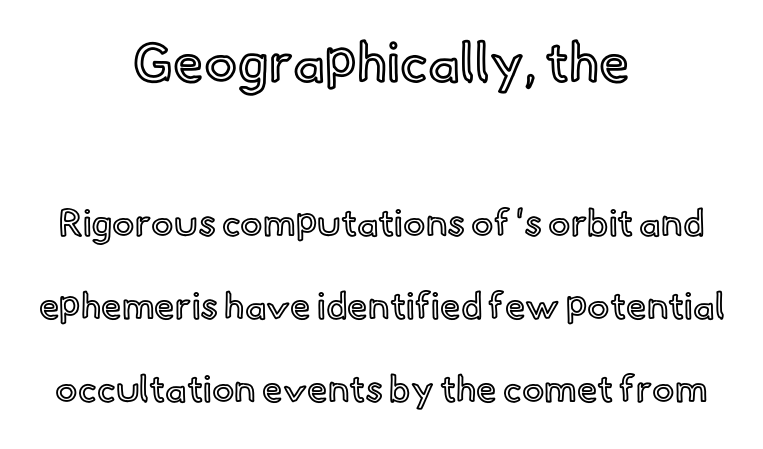
Q: Is the text italic (slanted)? A: No, it is upright.
Q: Is the text underlined? A: No.
Q: How is the paragraph aligned? A: Centered.
Q: Is the spacing between letters normal or unusually wide? A: Normal.
Q: Is the spacing between lines tight, normal or loose? A: Loose.
Q: Which block of text is set in a larger size, the first (top) or the second (bottom)? A: The first (top) one.
Q: Width (condensed, normal, or wide)? A: Normal.
Q: x-height? A: Small.
Q: Monospaced? A: No.
